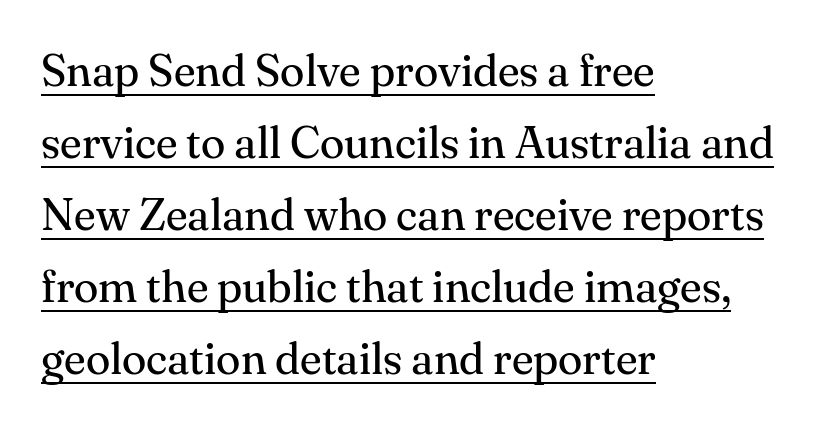
The image shows 45 px regular-weight serif type, upright; set left-aligned, normal line spacing (1.6x), normal letter spacing, underlined; medium stroke contrast and a small x-height.
